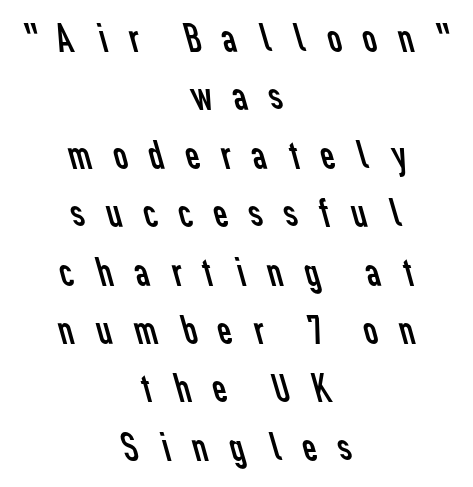
{"serif": "no", "bold": "no", "weight": "regular", "width": "normal", "stroke_contrast": "low", "x_height": "medium", "monospaced": "no", "underline": "no", "align": "center", "line_spacing": "normal", "line_spacing_ratio": 1.46, "letter_spacing": "wide", "letter_spacing_em": 0.44, "glyph_px": 40}
